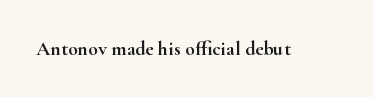
{"italic": "no", "underline": "no", "letter_spacing": "normal", "letter_spacing_em": 0.0, "glyph_px": 20}
